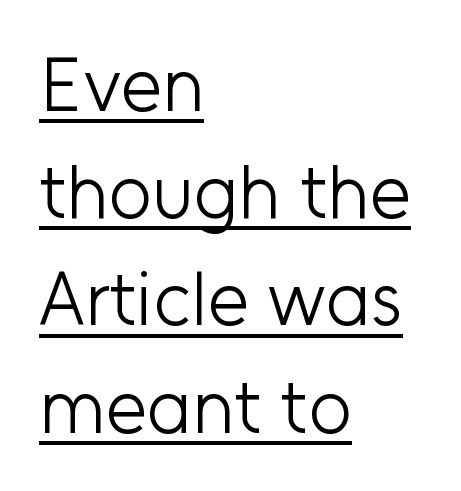
Grotesque or geometric, the face here clearly has no serifs. Line starts are locked; line ends wander. The face used here is rendered with its standard letterfit. Leading matches the norm, producing a regular column. The lettering is marked with a stroke running underneath it.
